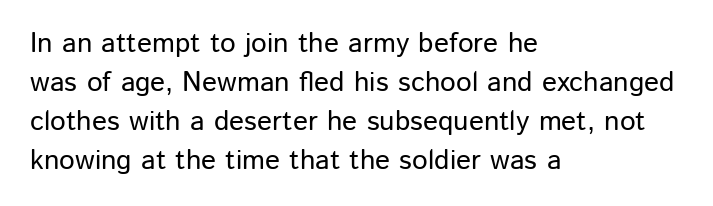
The image shows 28 px sans-serif type, upright; set left-aligned, normal line spacing (1.39x), normal letter spacing, not underlined; low stroke contrast and a medium x-height.
